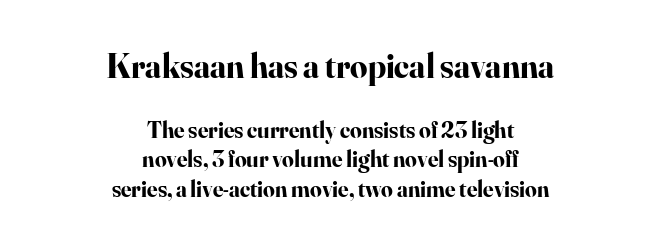
The image shows 34 px bold serif type, upright; set centered, normal line spacing (1.28x), normal letter spacing, not underlined; the first (top) block is 1.48x larger; high stroke contrast and a small x-height.
